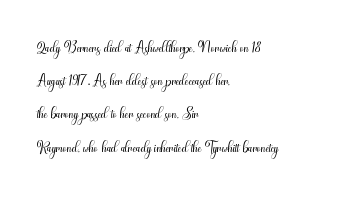
The image shows 22 px text type; set left-aligned, normal line spacing (1.51x), normal letter spacing, not underlined.
